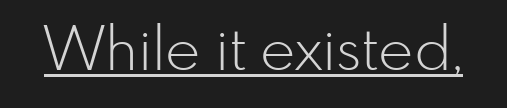
Somebody hit Ctrl+U on this one — the words are underlined. Nope, no serifs anywhere on these letters. Think standard paragraph weight, or any step lighter than that. You can tell it's not italic because the verticals are truly vertical. Tracking value appears to be zero — textbook default spacing. You could not count columns in this text — the font is proportionally spaced.
